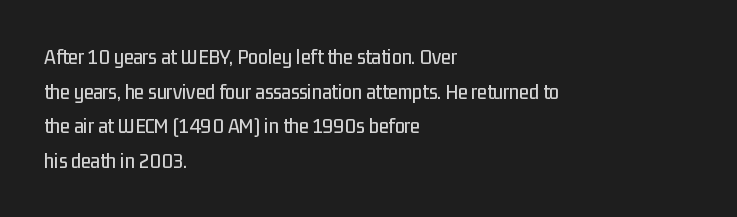
{"italic": "no", "underline": "no", "align": "left", "line_spacing": "normal", "line_spacing_ratio": 1.57, "letter_spacing": "normal", "letter_spacing_em": 0.0, "glyph_px": 22}
